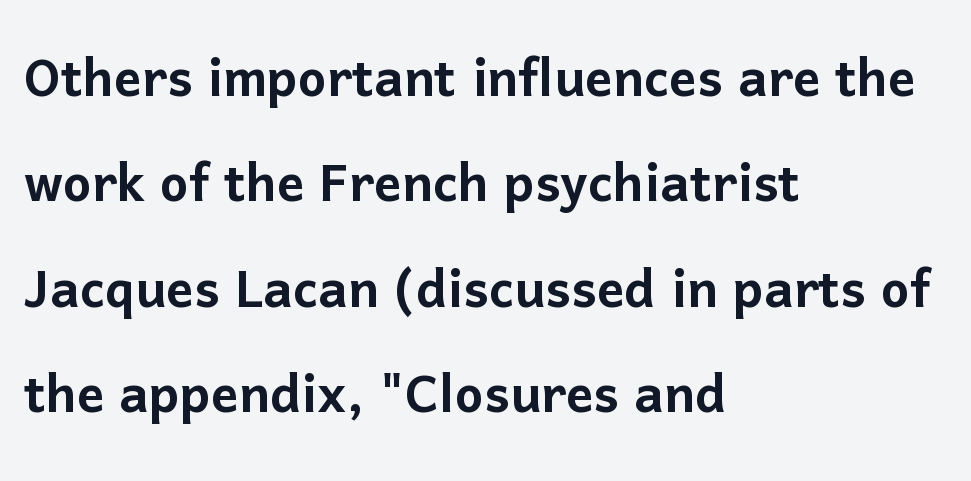
This is sans-serif lettering, the kind often seen on screens and signage. Where is the straight margin? On the left. Does extra space separate the letters? No, they use regular spacing. Do the characters align in a grid? No, the font is proportional.
